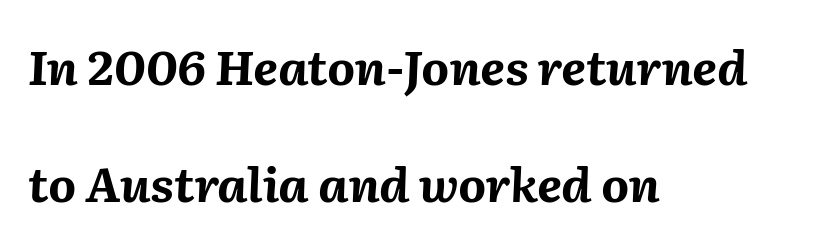
The gap between lines stays unmarked. You could fit nearly another row in the gap between these rows. Default kerning and tracking; the words read as compact shapes. Stroke thickness is high; the sample reads as a true bold. There's an unmistakable incline to the writing here.
